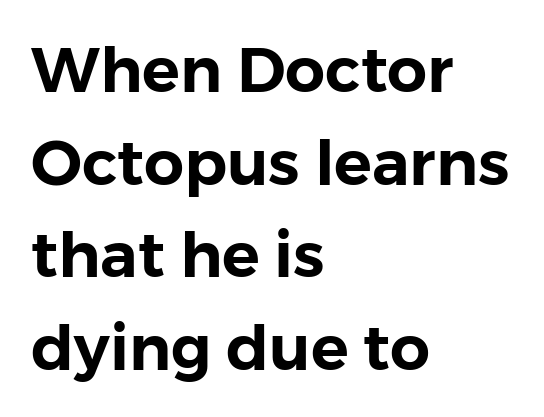
The letters sit at their default tracking, neither squeezed nor spread. The passage shown is not underscored anywhere. Each letter keeps its own natural width here, so spacing adapts to shape. These lines were composed using upright roman letters. No feet cap the strokes, marking this as sans-serif type. Horizontal alignment here is leftward, the default for most running prose.
